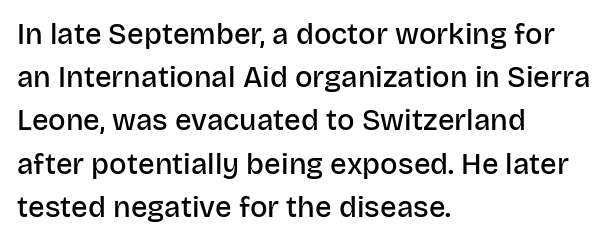
The image shows 29 px semibold sans-serif type, upright; set left-aligned, normal line spacing (1.49x), normal letter spacing, not underlined; low stroke contrast and a large x-height.
